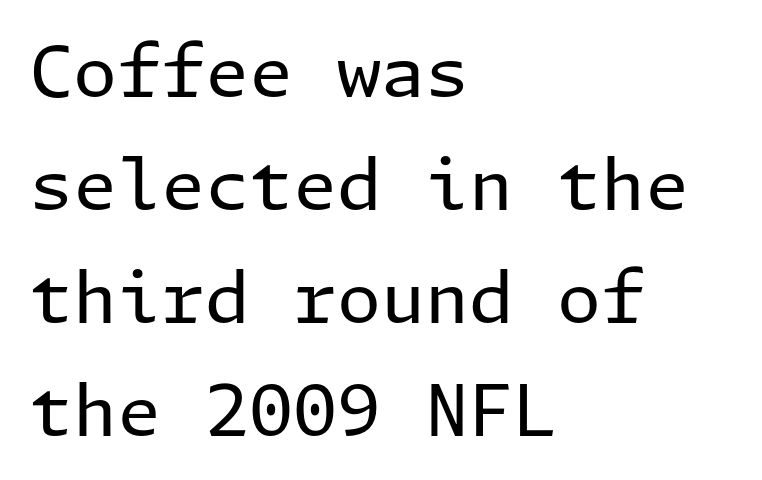
Q: Is the text bold? A: No.
Q: Is the text italic (slanted)? A: No, it is upright.
Q: Is the typeface a serif or a sans-serif typeface? A: Sans-serif.
Q: Is the text underlined? A: No.
Q: How is the paragraph aligned? A: Left-aligned.
Q: Is the spacing between letters normal or unusually wide? A: Normal.
Q: Is the spacing between lines tight, normal or loose? A: Normal.
Q: Width (condensed, normal, or wide)? A: Normal.
Q: Stroke contrast? A: Low.
Q: x-height? A: Medium.
